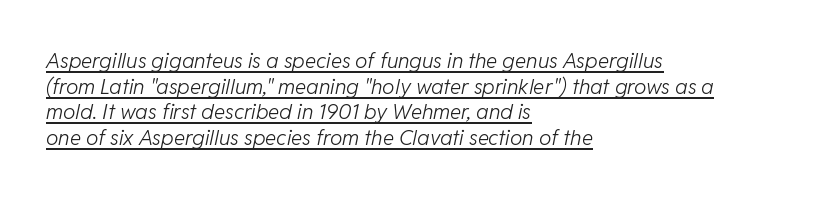
The image shows 21 px text type, italic (leaning right); set left-aligned, line spacing 1.22x, normal letter spacing, underlined.
